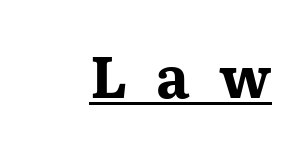
Has an underline been added? It has. Bold? Absolutely — the strokes are thick and heavy. Posture: upright roman. A typesetter would call this proportional, since set widths differ per character.
